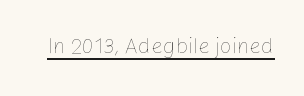
The image shows 21 px text type, upright; set normal letter spacing, underlined.
